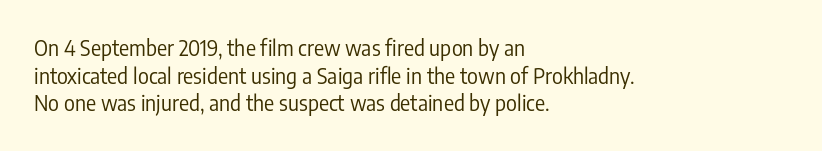
Every stem runs plumb, perpendicular to the baseline. Leftover space on each line is placed entirely after the last word. Check the space under the baseline: it is left empty. This reads as an unemphasized weight, regular at the heaviest. Caption: standard tracking, unaltered.
